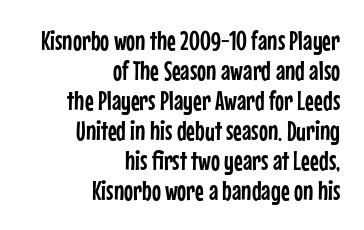
Q: Is the text italic (slanted)? A: No, it is upright.
Q: Is the text underlined? A: No.
Q: How is the paragraph aligned? A: Right-aligned.
Q: Is the spacing between letters normal or unusually wide? A: Normal.
Q: Is the spacing between lines tight, normal or loose? A: Tight.
